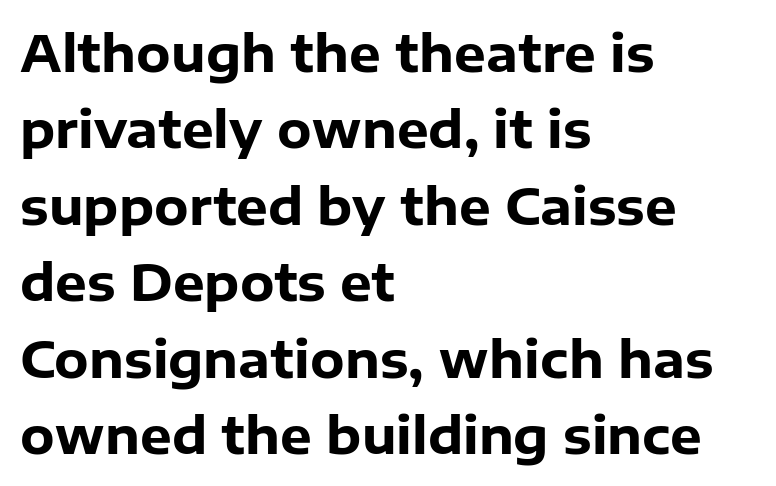
The characters display no serif detailing; their extremities are plain. The letters are bold, with thick, heavy strokes. In CSS terms this would be text-align: left. A typesetter would call this zero additional tracking.
